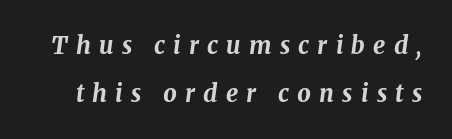
Letters rest on an invisible, unmarked baseline. Strokes here are thick enough to call this a true bold. There is plenty of visible air inserted between adjacent glyphs. Line spacing here is loose. The rendering applies a slant to the glyphs.
